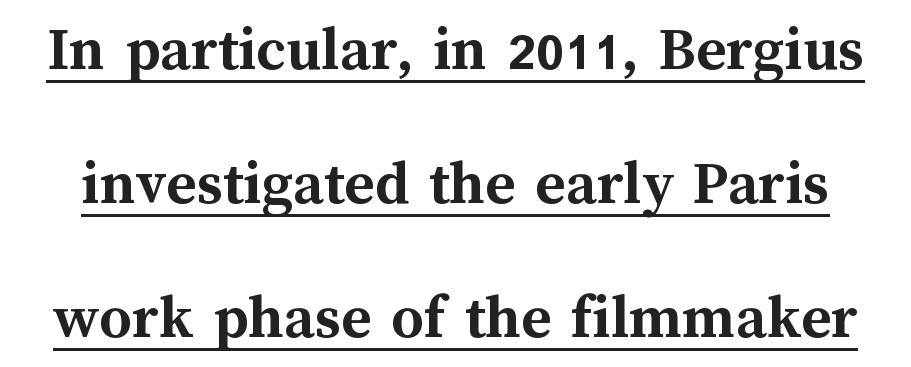
{"italic": "no", "bold": "yes", "weight": "semibold", "width": "normal", "stroke_contrast": "medium", "x_height": "medium", "monospaced": "no", "underline": "yes", "line_spacing": "loose", "line_spacing_ratio": 2.09, "letter_spacing": "normal", "letter_spacing_em": 0.0, "glyph_px": 64}
